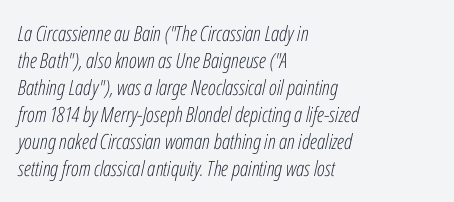
{"italic": "yes", "lean": "right", "slant_degrees": 12, "bold": "no", "underline": "no", "align": "left", "line_spacing": "normal", "line_spacing_ratio": 1.29, "letter_spacing": "normal", "letter_spacing_em": 0.0, "glyph_px": 21}
